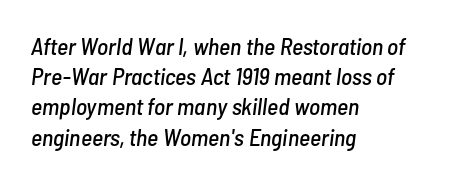
The image shows 24 px text type, italic (leaning right); set left-aligned, normal line spacing (1.26x), normal letter spacing, not underlined.
